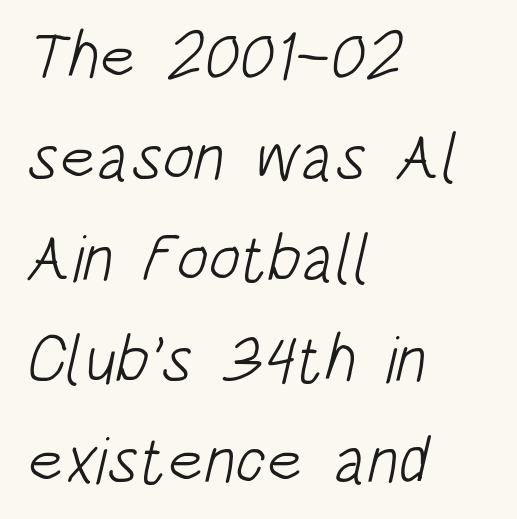
Serif or sans? Sans — the stroke terminals are bare. The horizontal fit of the characters is conventional and even. This sample is left-justified, so line endings fall wherever the words run out. The weight tops out at a normal text grade. Clear beneath every line of the passage. Quick note: interline space is typical.
